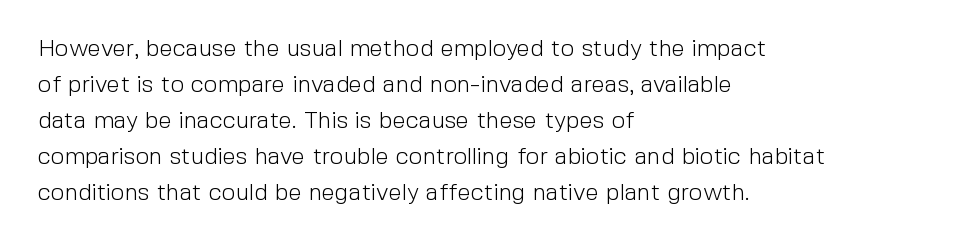
Q: Is the text bold? A: No.
Q: Is the text italic (slanted)? A: No, it is upright.
Q: Is the text underlined? A: No.
Q: How is the paragraph aligned? A: Left-aligned.
Q: Is the spacing between letters normal or unusually wide? A: Normal.
Q: Is the spacing between lines tight, normal or loose? A: Normal.
